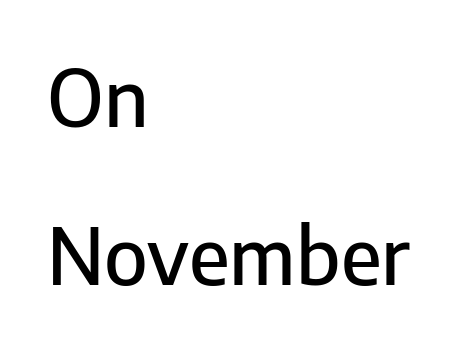
In terms of letterspacing, this is plain default setting. The letters advance in unequal steps, a hallmark of proportional type. Upright lettering throughout. Nothing sits at the stroke ends, so this counts as sans-serif. Rule under the text: the space is simply empty. Reading down the block, your eye returns to a fixed left position each line.
